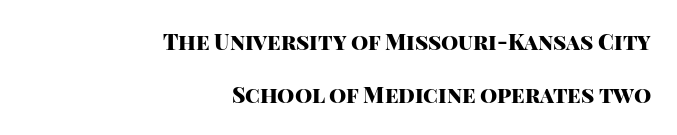
The image shows 22 px bold type, upright; set right-aligned, loose line spacing (2.4x), normal letter spacing, not underlined.
